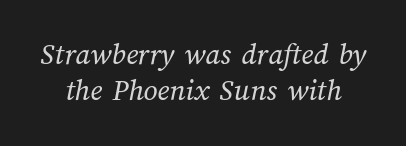
{"bold": "no", "weight": "regular", "width": "normal", "stroke_contrast": "medium", "x_height": "medium", "monospaced": "no", "underline": "no", "line_spacing": "tight", "line_spacing_ratio": 1.15, "letter_spacing": "normal", "letter_spacing_em": 0.0, "glyph_px": 31}
